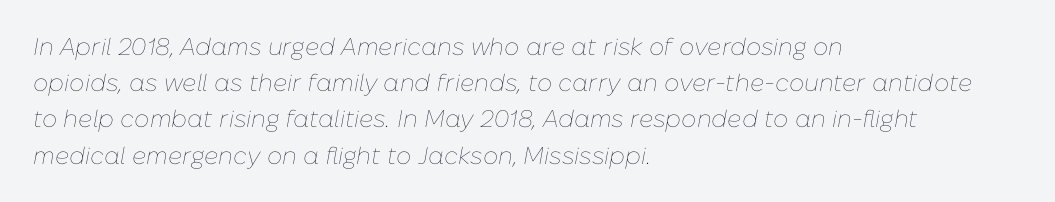
Q: Is the text bold? A: No.
Q: Is the text italic (slanted)? A: Yes, it leans right by about 10 degrees.
Q: Is the text underlined? A: No.
Q: How is the paragraph aligned? A: Left-aligned.
Q: Is the spacing between letters normal or unusually wide? A: Normal.
Q: Is the spacing between lines tight, normal or loose? A: Normal.
